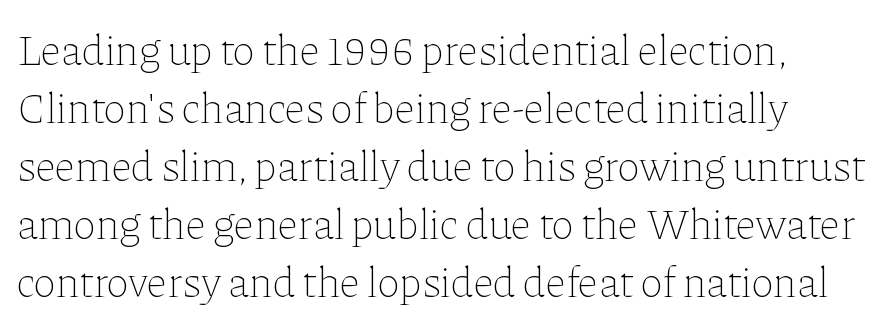
Q: Is the text bold? A: No.
Q: Is the text italic (slanted)? A: No, it is upright.
Q: Is the text underlined? A: No.
Q: Is the spacing between letters normal or unusually wide? A: Normal.
Q: Is the spacing between lines tight, normal or loose? A: Normal.
Q: Width (condensed, normal, or wide)? A: Normal.
Q: Stroke contrast? A: Low.
Q: x-height? A: Medium.
Q: Monospaced? A: No.
